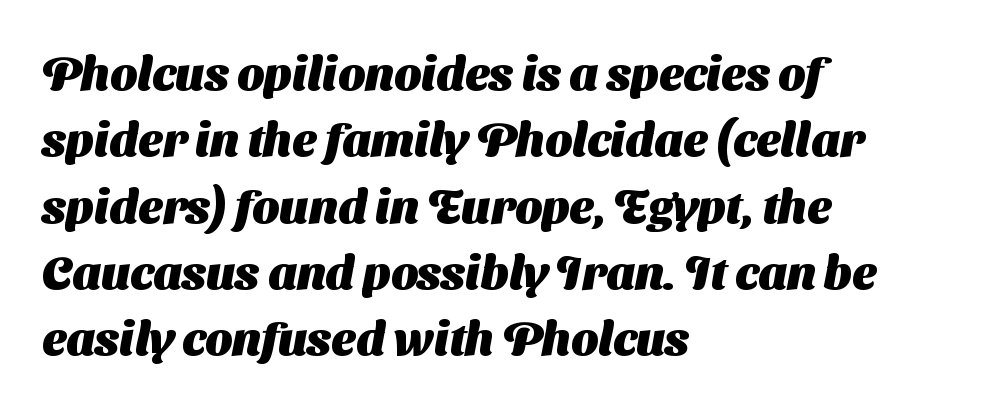
{"serif": "no", "bold": "yes", "weight": "heavy", "width": "normal", "stroke_contrast": "medium", "x_height": "medium", "monospaced": "no", "underline": "no", "align": "left", "line_spacing": "normal", "line_spacing_ratio": 1.41, "letter_spacing": "normal", "letter_spacing_em": 0.0, "glyph_px": 47}
